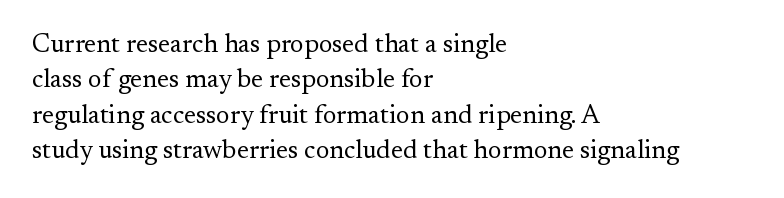
The image shows 26 px text type, upright; set left-aligned, normal line spacing (1.36x), normal letter spacing, not underlined.
